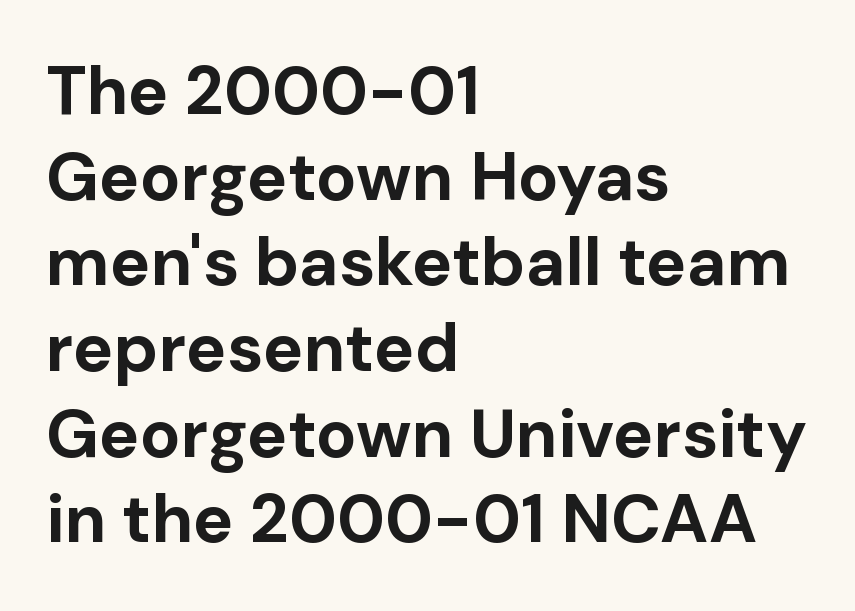
The image shows 68 px bold sans-serif type, upright; set left-aligned, normal line spacing (1.26x), normal letter spacing, not underlined; low stroke contrast and a medium x-height.
